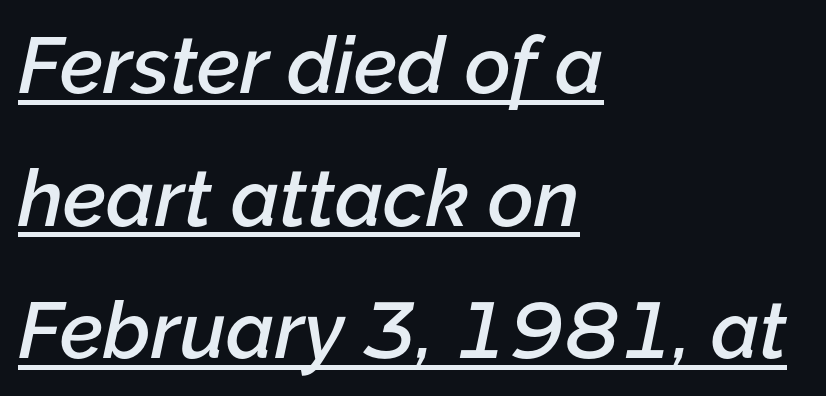
Q: Is the text bold? A: Semi-bold.
Q: Is the text italic (slanted)? A: Yes, it leans right by about 12 degrees.
Q: Is the text underlined? A: Yes.
Q: How is the paragraph aligned? A: Left-aligned.
Q: Is the spacing between letters normal or unusually wide? A: Normal.
Q: Is the spacing between lines tight, normal or loose? A: Normal.
Q: Width (condensed, normal, or wide)? A: Normal.
Q: Stroke contrast? A: Low.
Q: x-height? A: Medium.
Q: Monospaced? A: No.
